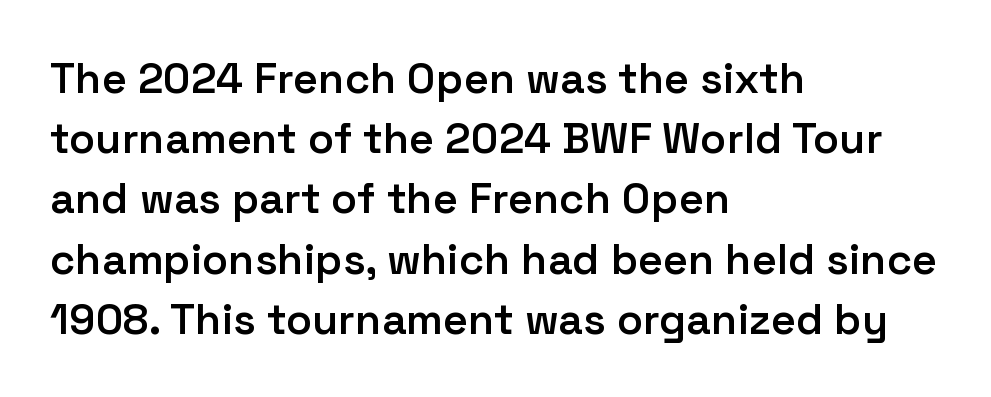
{"serif": "no", "italic": "no", "bold": "semi", "weight": "semibold", "width": "normal", "stroke_contrast": "low", "x_height": "medium", "monospaced": "no", "underline": "no", "align": "left", "line_spacing": "normal", "line_spacing_ratio": 1.4, "letter_spacing": "normal", "letter_spacing_em": 0.0, "glyph_px": 43}
